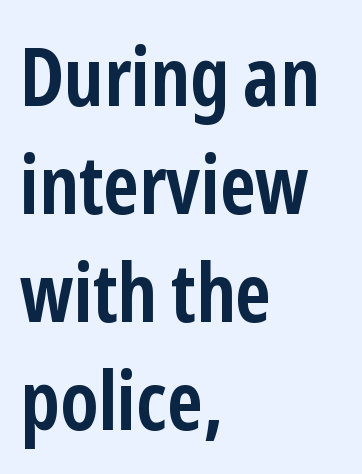
Underline: absent. Leading: standard. A sans-serif font was chosen for this passage. This is the regular roman posture of the typeface. A dark, heavy texture on the line: the type is bold.
